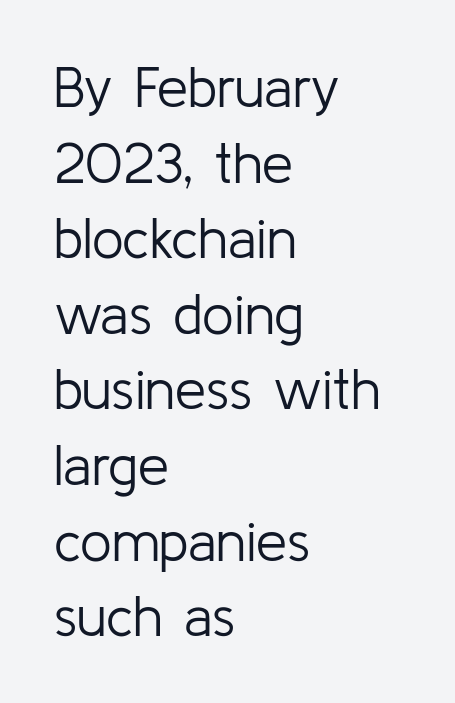
The image shows 56 px light sans-serif type, upright; set left-aligned, normal line spacing (1.35x), normal letter spacing, not underlined; low stroke contrast and a medium x-height.
